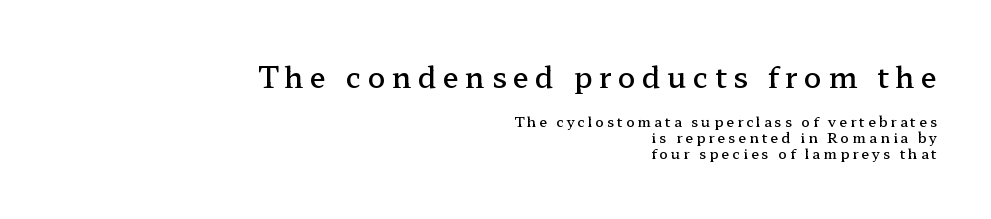
Q: Is the text bold? A: Semi-bold.
Q: Is the text italic (slanted)? A: No, it is upright.
Q: Is the typeface a serif or a sans-serif typeface? A: Serif.
Q: Is the text underlined? A: No.
Q: How is the paragraph aligned? A: Right-aligned.
Q: Is the spacing between letters normal or unusually wide? A: Unusually wide.
Q: Is the spacing between lines tight, normal or loose? A: Tight.
Q: Which block of text is set in a larger size, the first (top) or the second (bottom)? A: The first (top) one.
Q: Width (condensed, normal, or wide)? A: Wide.
Q: Stroke contrast? A: Low.
Q: x-height? A: Medium.
Q: Monospaced? A: No.
